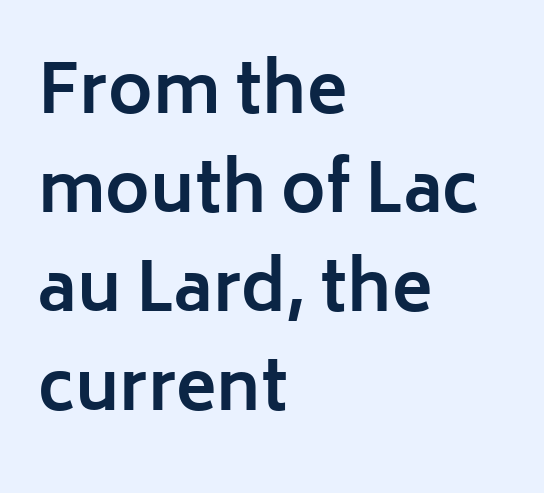
{"serif": "no", "italic": "no", "bold": "yes", "weight": "bold", "width": "normal", "stroke_contrast": "low", "x_height": "medium", "monospaced": "no", "underline": "no", "align": "left", "line_spacing": "normal", "line_spacing_ratio": 1.48, "letter_spacing": "normal", "letter_spacing_em": 0.0, "glyph_px": 67}
